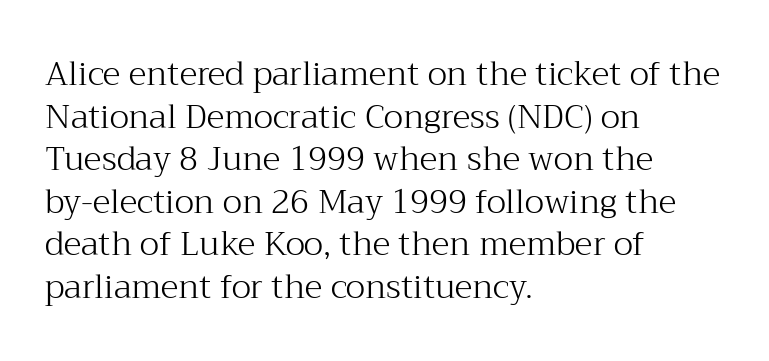
The image shows 33 px light serif type, upright; set left-aligned, normal line spacing (1.29x), normal letter spacing, not underlined; medium stroke contrast and a medium x-height.
